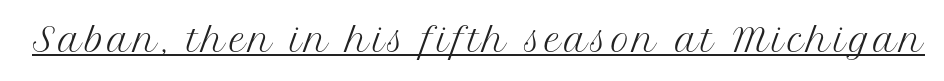
Q: Is the text bold? A: No.
Q: Is the text italic (slanted)? A: Yes.
Q: Is the typeface a serif or a sans-serif typeface? A: Serif.
Q: Is the text underlined? A: Yes.
Q: Width (condensed, normal, or wide)? A: Normal.
Q: Stroke contrast? A: Medium.
Q: x-height? A: Medium.
Q: Monospaced? A: No.
